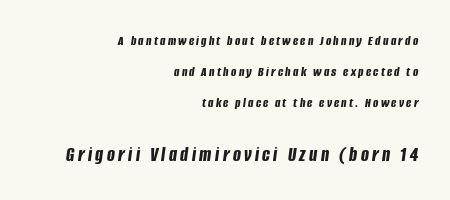
Q: Is the text bold? A: Yes.
Q: Is the text italic (slanted)? A: Yes, it leans right by about 8 degrees.
Q: Is the text underlined? A: No.
Q: How is the paragraph aligned? A: Right-aligned.
Q: Is the spacing between lines tight, normal or loose? A: Loose.
Q: Which block of text is set in a larger size, the first (top) or the second (bottom)? A: The second (bottom) one.
